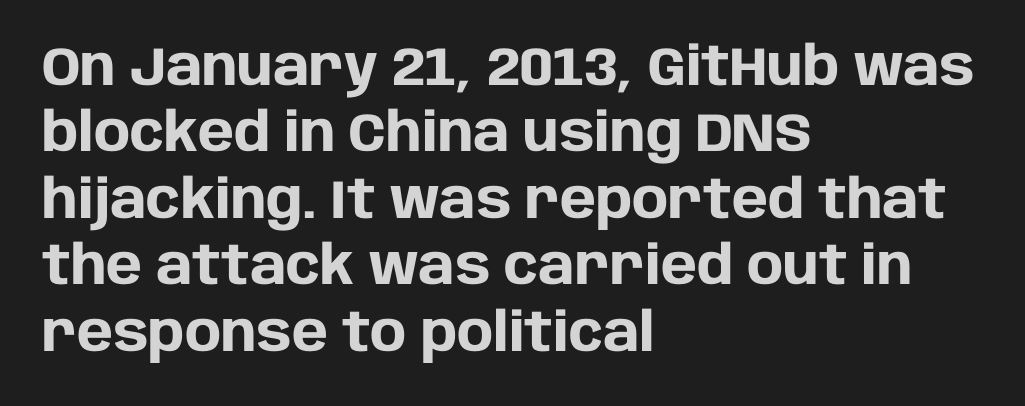
The image shows 54 px heavy sans-serif type, upright; set left-aligned, line spacing 1.23x, normal letter spacing, not underlined; low stroke contrast and a large x-height.
